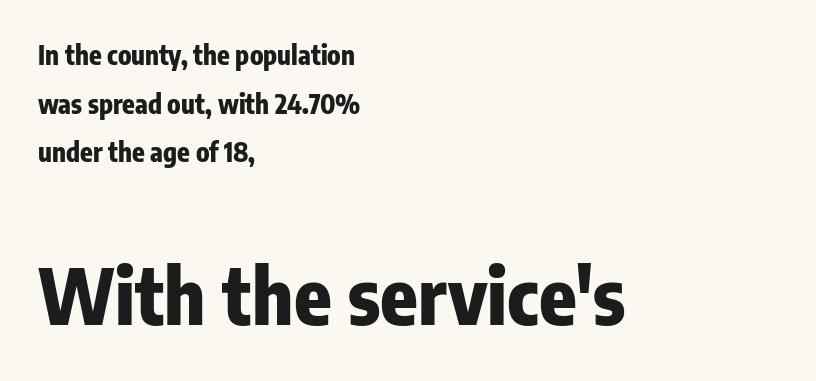
Typesetter's note: full bold, strokes at maximum text heaviness. Small over large — that's the arrangement of the two blocks here. The specimen reads as upright at a glance. These lines are set flush left with a ragged right edge. The face used here is proportionally spaced, like ordinary book or web type.
